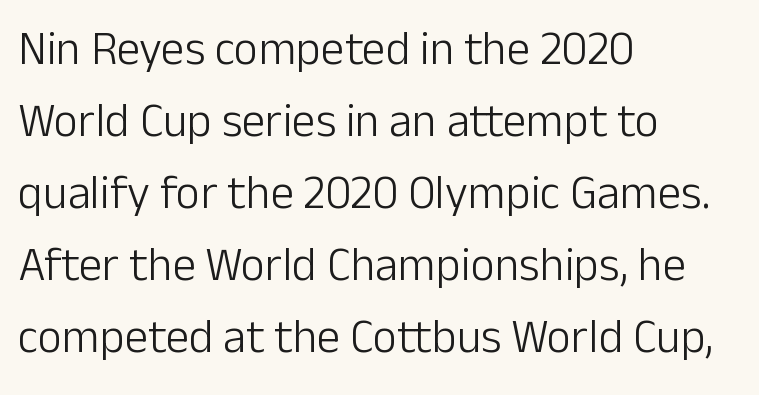
The image shows 47 px light sans-serif type, upright; set left-aligned, normal line spacing (1.53x), normal letter spacing, not underlined; low stroke contrast and a medium x-height.
